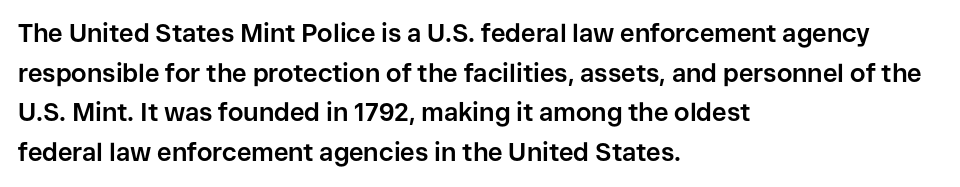
The words here are not underlined. Glyph-to-glyph distance matches everyday printed text. The rows are spaced the way most documents space them. The lettering holds an erect, upright posture throughout. Heavy-handed strokes throughout: this text is bold. Which margin do the lines hug? The left one — the right edge is uneven.
